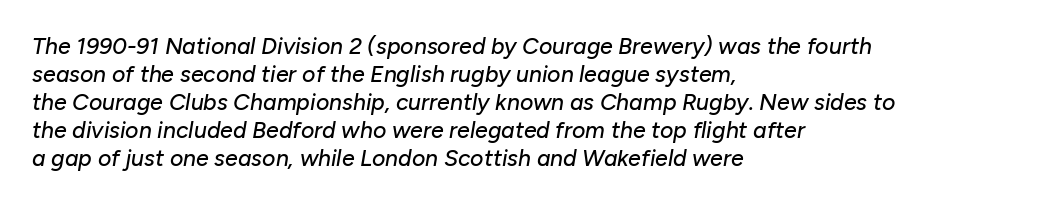
Q: Is the text italic (slanted)? A: Yes, it leans right by about 10 degrees.
Q: Is the text underlined? A: No.
Q: How is the paragraph aligned? A: Left-aligned.
Q: Is the spacing between letters normal or unusually wide? A: Normal.
